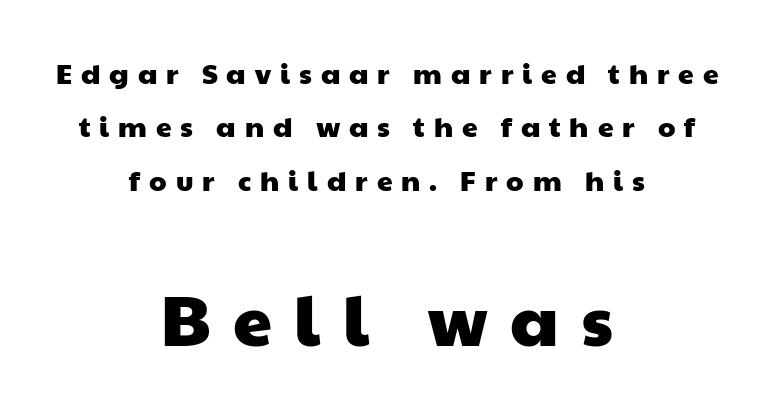
The image shows 70 px wide sans-serif type; set centered, loose line spacing (1.91x), unusually wide letter spacing (+0.32 em), not underlined; the second (bottom) block is 2.5x larger; low stroke contrast and a medium x-height.
